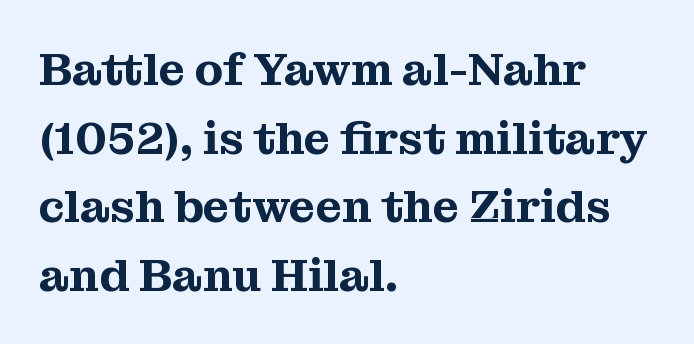
The image shows 46 px serif type, upright; set left-aligned, normal line spacing (1.49x), normal letter spacing, not underlined; medium stroke contrast and a medium x-height.
